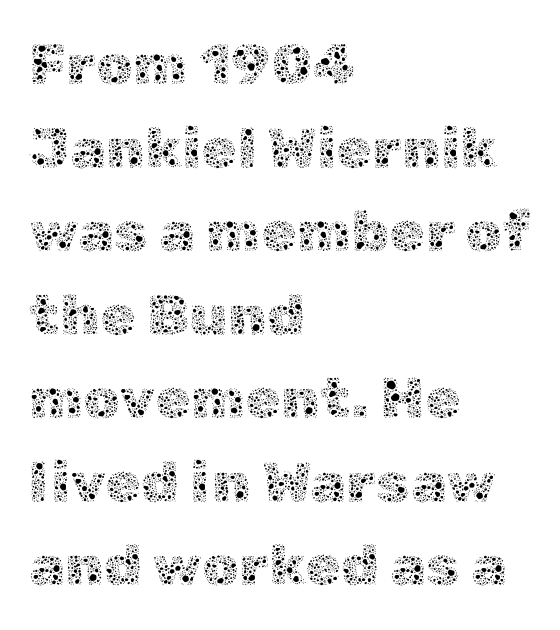
In terms of letterspacing, this is plain default setting. The weight would be labelled regular, book, light, or lighter still. Rule under the text: the space is simply empty. Spacing verdict: proportional, widths tailored to each character.
